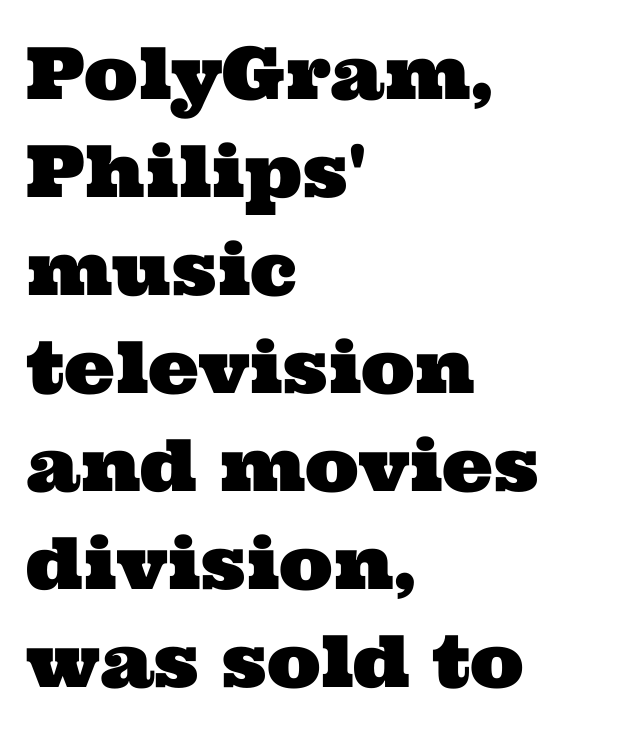
The image shows 72 px wide serif type; set left-aligned, normal line spacing (1.36x), normal letter spacing, not underlined; medium stroke contrast and a medium x-height.
